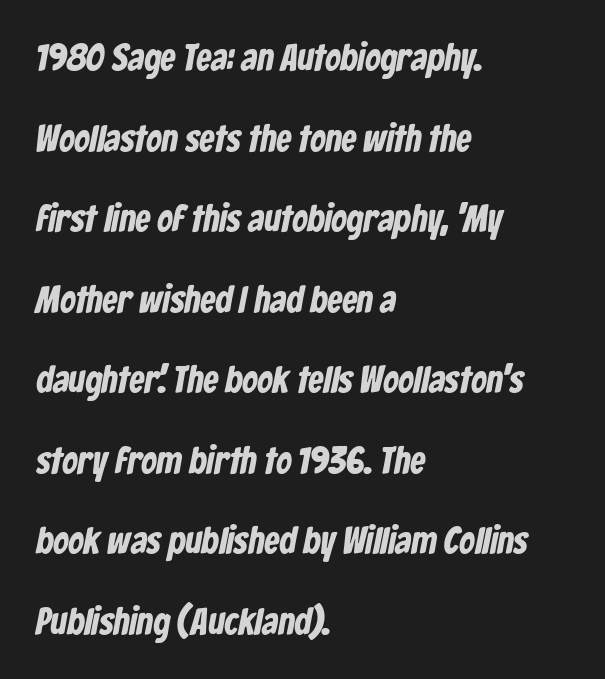
Q: Is the text bold? A: Yes.
Q: Is the typeface a serif or a sans-serif typeface? A: Sans-serif.
Q: Is the text underlined? A: No.
Q: How is the paragraph aligned? A: Left-aligned.
Q: Is the spacing between letters normal or unusually wide? A: Normal.
Q: Is the spacing between lines tight, normal or loose? A: Loose.
Q: Width (condensed, normal, or wide)? A: Condensed.
Q: Stroke contrast? A: Low.
Q: x-height? A: Medium.
Q: Monospaced? A: No.
